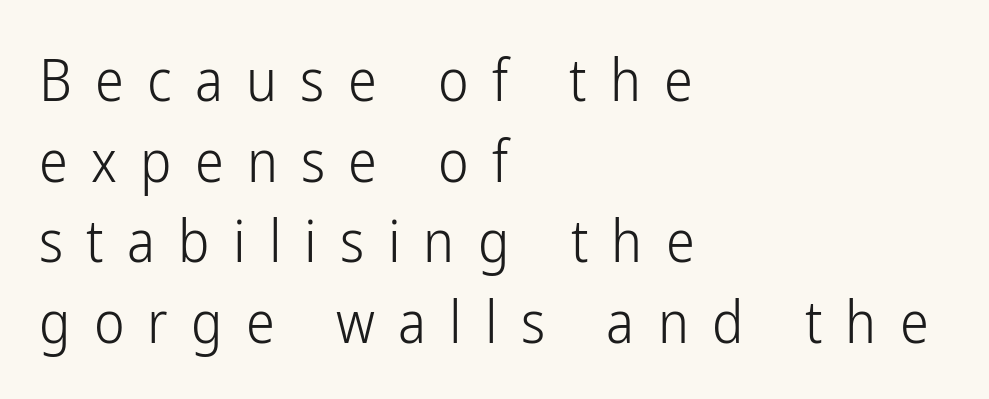
{"serif": "no", "italic": "no", "bold": "no", "weight": "light", "width": "condensed", "stroke_contrast": "low", "x_height": "medium", "monospaced": "no", "underline": "no", "align": "left", "line_spacing": "normal", "line_spacing_ratio": 1.39, "letter_spacing": "wide", "letter_spacing_em": 0.4, "glyph_px": 58}
